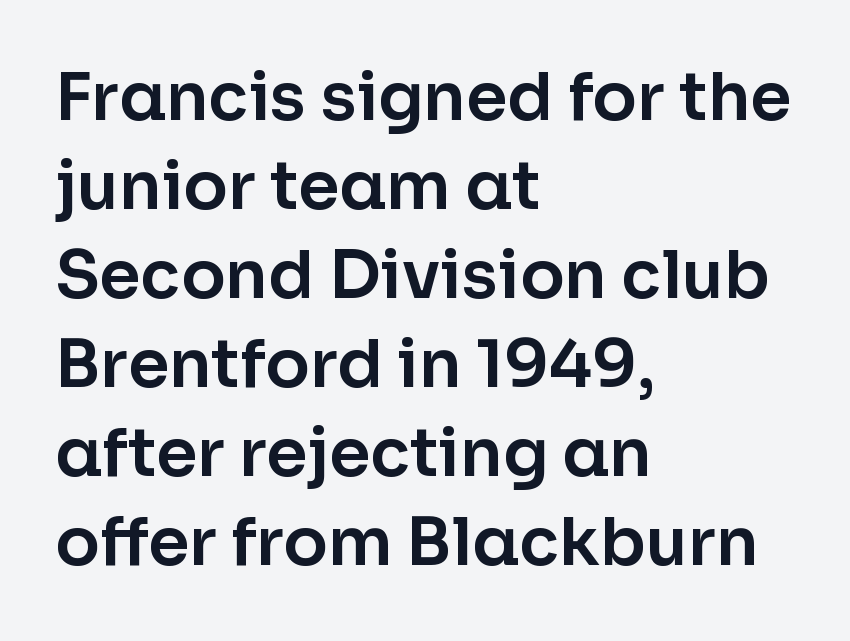
{"serif": "no", "italic": "no", "width": "normal", "stroke_contrast": "low", "x_height": "medium", "monospaced": "no", "underline": "no", "align": "left", "line_spacing": "normal", "line_spacing_ratio": 1.35, "letter_spacing": "normal", "letter_spacing_em": 0.0, "glyph_px": 66}
